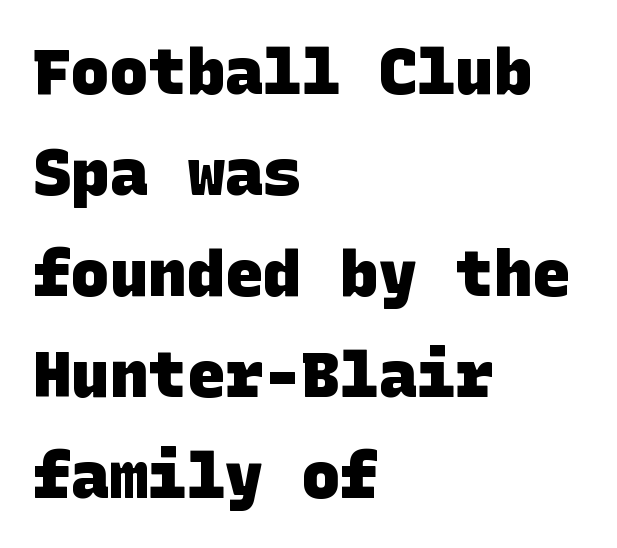
What's the leading like? Ordinary, nothing unusual. The tracking reads as untouched default to a designer's eye. Observe the absence of serifs on each vertical stroke in this sample. The foot of each line stays bare and open.
